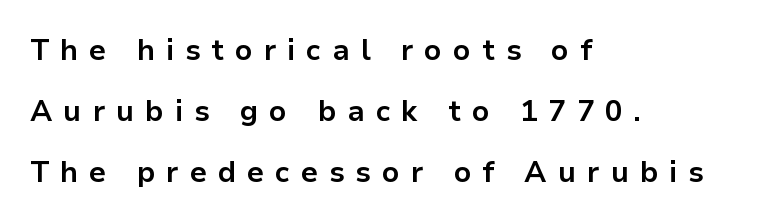
{"serif": "no", "italic": "no", "bold": "yes", "weight": "bold", "width": "normal", "stroke_contrast": "low", "x_height": "medium", "monospaced": "no", "underline": "no", "align": "left", "line_spacing": "loose", "line_spacing_ratio": 2.11, "letter_spacing": "wide", "letter_spacing_em": 0.38, "glyph_px": 29}
